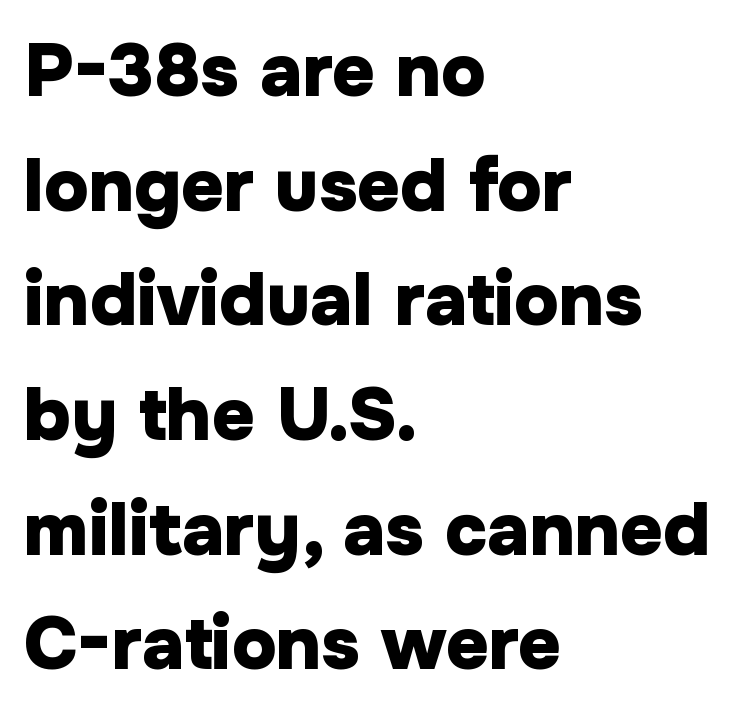
Q: Is the text bold? A: Yes.
Q: Is the text italic (slanted)? A: No, it is upright.
Q: Is the typeface a serif or a sans-serif typeface? A: Sans-serif.
Q: Is the text underlined? A: No.
Q: How is the paragraph aligned? A: Left-aligned.
Q: Is the spacing between letters normal or unusually wide? A: Normal.
Q: Is the spacing between lines tight, normal or loose? A: Normal.
Q: Width (condensed, normal, or wide)? A: Normal.
Q: Stroke contrast? A: Low.
Q: x-height? A: Medium.
Q: Monospaced? A: No.
